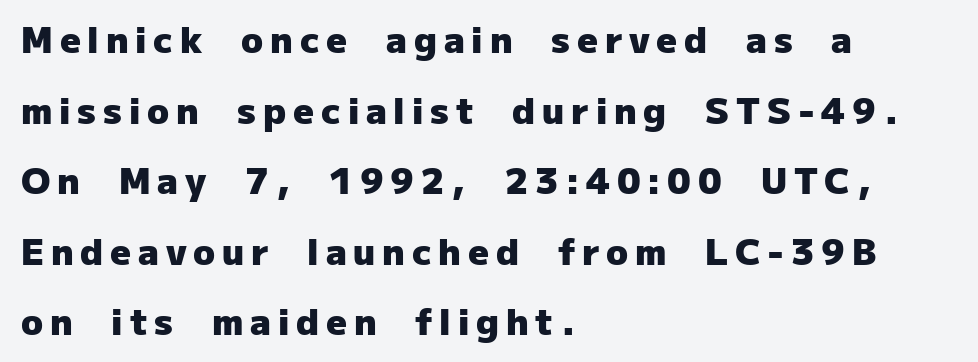
Q: Is the text bold? A: Yes.
Q: Is the text italic (slanted)? A: No, it is upright.
Q: Is the typeface a serif or a sans-serif typeface? A: Sans-serif.
Q: Is the text underlined? A: No.
Q: How is the paragraph aligned? A: Left-aligned.
Q: Is the spacing between lines tight, normal or loose? A: Loose.
Q: Width (condensed, normal, or wide)? A: Normal.
Q: Stroke contrast? A: Low.
Q: x-height? A: Medium.
Q: Monospaced? A: No.
